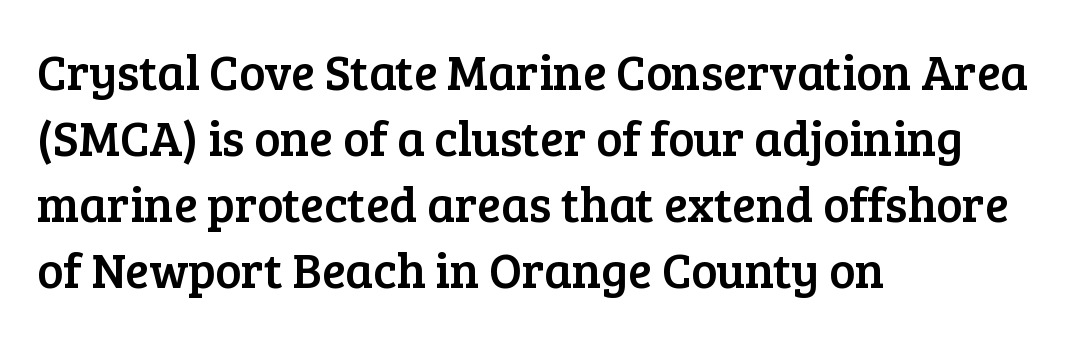
The rendering uses natural spacing where letterforms have individual widths. Upright lettering throughout. Just letters on the line, the space beneath them empty. Successive baselines arrive at the customary interval. Letterform terminals end in serifs throughout the passage. The lines in this sample share a left origin and differ only in where they stop.
